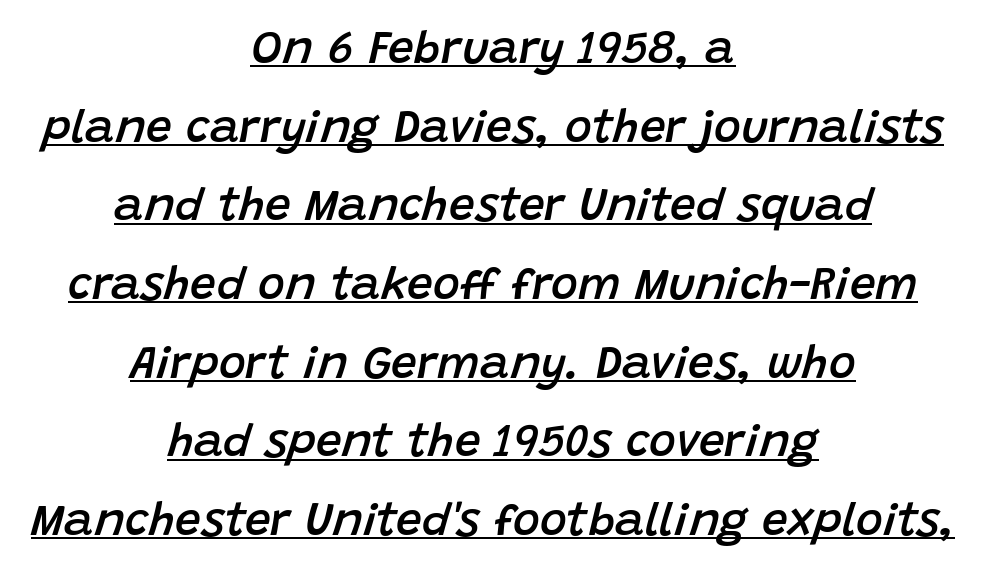
The image shows 46 px semibold type, italic (leaning right); set centered, line spacing 1.71x, normal letter spacing, underlined; low stroke contrast and a large x-height.
